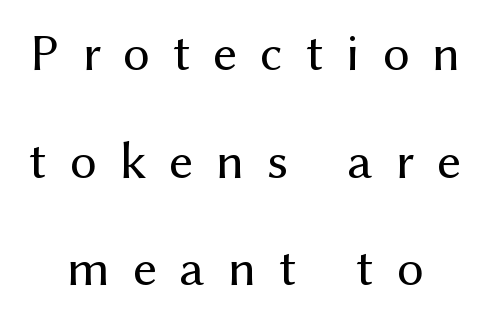
{"serif": "no", "italic": "no", "bold": "no", "weight": "regular", "width": "normal", "stroke_contrast": "medium", "x_height": "medium", "monospaced": "no", "underline": "no", "line_spacing": "loose", "line_spacing_ratio": 2.03, "letter_spacing": "wide", "letter_spacing_em": 0.43, "glyph_px": 53}
